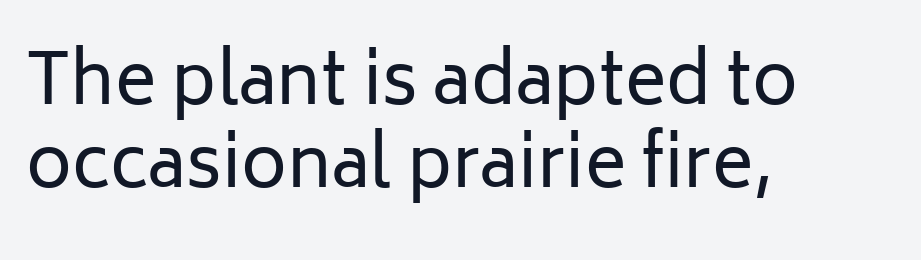
The image shows 70 px regular-weight sans-serif type, upright; set left-aligned, line spacing 1.19x, normal letter spacing, not underlined; low stroke contrast and a medium x-height.
